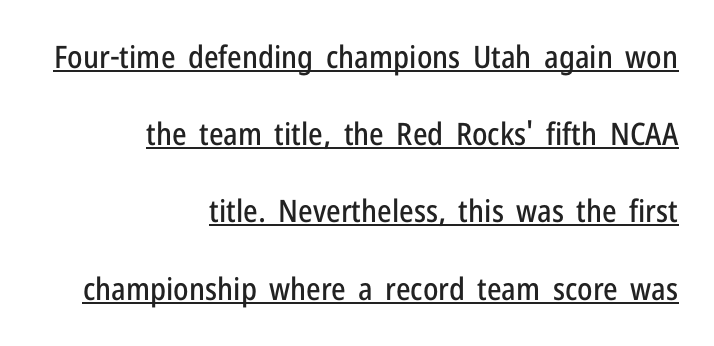
The image shows 31 px condensed sans-serif type, upright; set right-aligned, loose line spacing (2.49x), normal letter spacing, underlined; low stroke contrast and a medium x-height.
